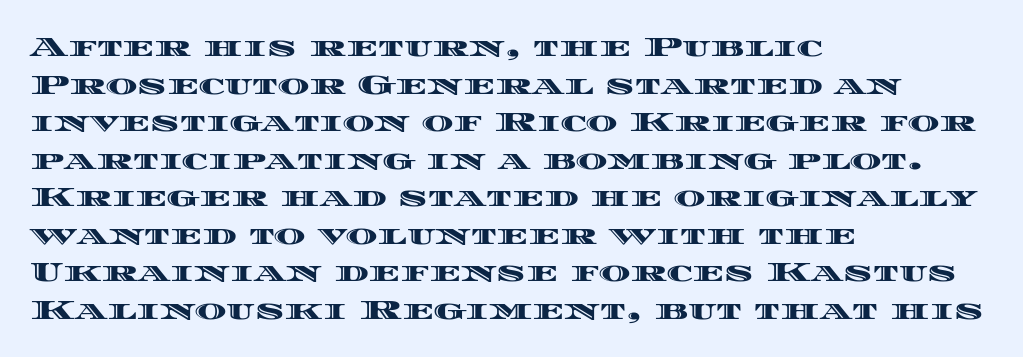
The image shows 27 px text type, upright; set left-aligned, normal line spacing (1.39x), normal letter spacing, not underlined.
